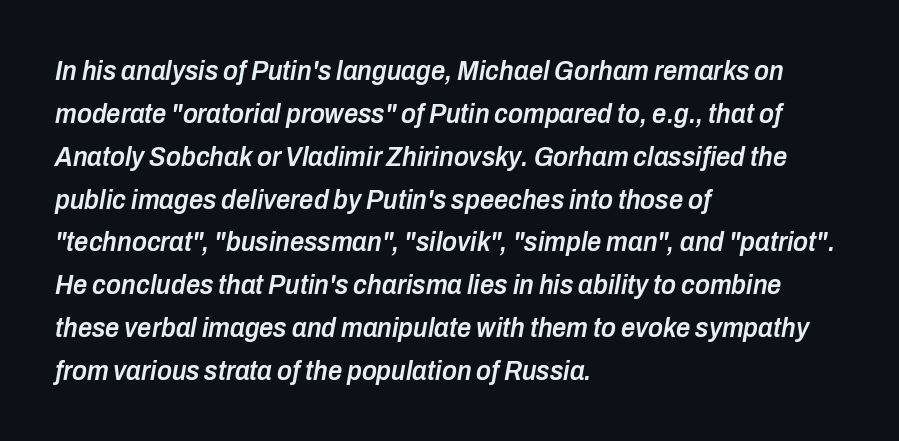
The image shows 28 px semibold, condensed type, italic (leaning right); set left-aligned, normal line spacing (1.53x), normal letter spacing, not underlined; low stroke contrast and a medium x-height.
